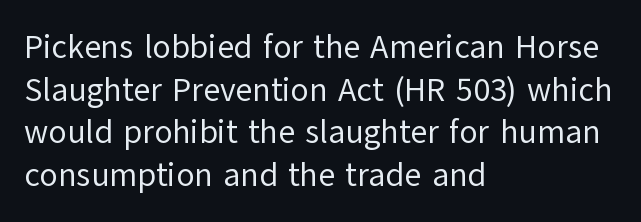
{"serif": "no", "italic": "no", "bold": "no", "weight": "regular", "width": "normal", "stroke_contrast": "low", "x_height": "medium", "monospaced": "no", "underline": "no", "align": "left", "line_spacing": "normal", "line_spacing_ratio": 1.29, "letter_spacing": "normal", "letter_spacing_em": 0.0, "glyph_px": 33}
